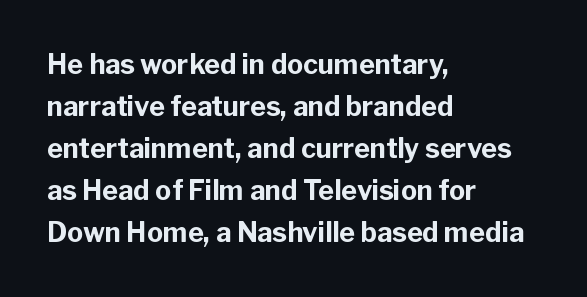
The image shows 27 px bold type, upright; set left-aligned, normal line spacing (1.56x), normal letter spacing, not underlined.
